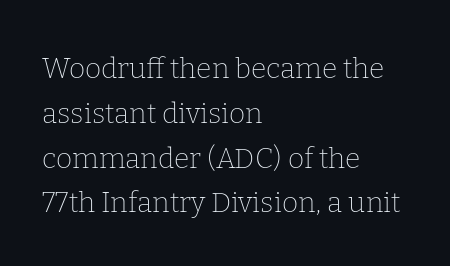
Regarding serifs, this sample has them. These lines are set flush left with a ragged right edge. Nope, not italic — everything's standing straight. Looks like regular typesetting: each glyph gets only the width it needs.
